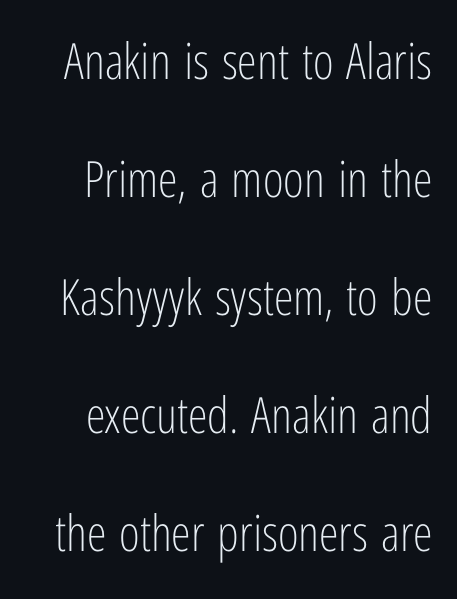
Q: Is the text bold? A: No.
Q: Is the text italic (slanted)? A: No, it is upright.
Q: Is the typeface a serif or a sans-serif typeface? A: Sans-serif.
Q: Is the text underlined? A: No.
Q: Is the spacing between letters normal or unusually wide? A: Normal.
Q: Is the spacing between lines tight, normal or loose? A: Loose.
Q: Width (condensed, normal, or wide)? A: Condensed.
Q: Stroke contrast? A: Low.
Q: x-height? A: Medium.
Q: Monospaced? A: No.
